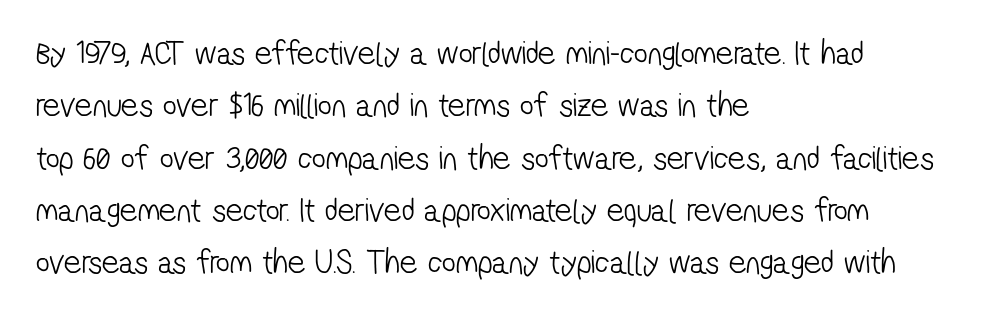
Unlike a traditional serif, this face leaves its strokes unadorned. Stems here are at most as thick as an everyday book face. Has an underline been added? It has not. These lines are set flush left with a ragged right edge.
